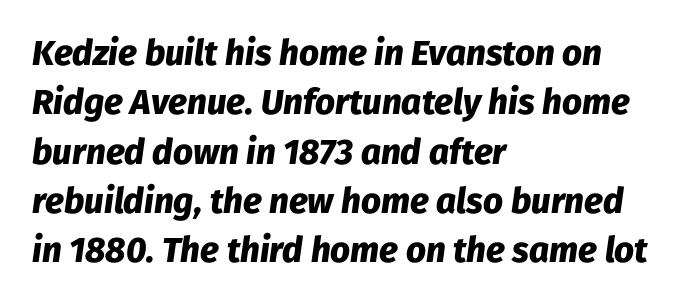
{"italic": "yes", "lean": "right", "slant_degrees": 8, "bold": "yes", "weight": "heavy", "width": "normal", "stroke_contrast": "low", "x_height": "medium", "monospaced": "no", "underline": "no", "align": "left", "line_spacing": "normal", "line_spacing_ratio": 1.41, "letter_spacing": "normal", "letter_spacing_em": 0.0, "glyph_px": 35}
